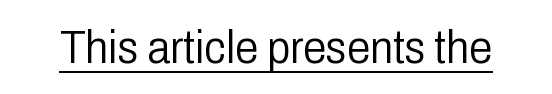
The image shows 47 px light, condensed sans-serif type, upright; set normal letter spacing, underlined; low stroke contrast and a medium x-height.
